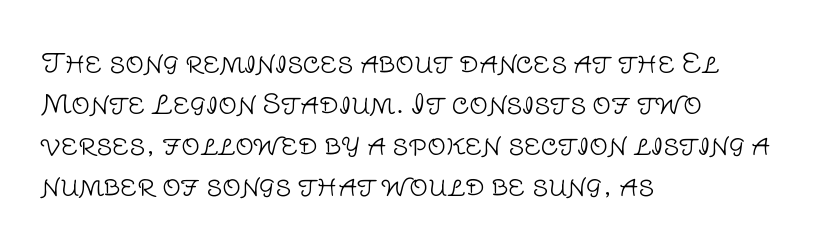
The image shows 26 px text type; set left-aligned, normal line spacing (1.58x), normal letter spacing, not underlined.
